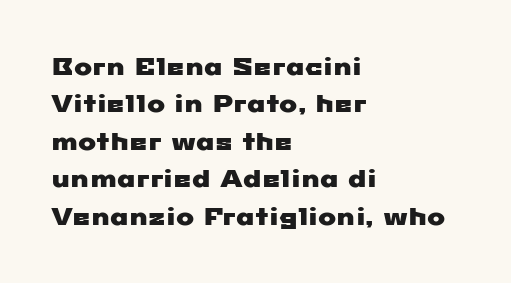
{"underline": "no", "align": "left", "line_spacing": "normal", "line_spacing_ratio": 1.56, "letter_spacing": "normal", "letter_spacing_em": 0.0, "glyph_px": 24}
